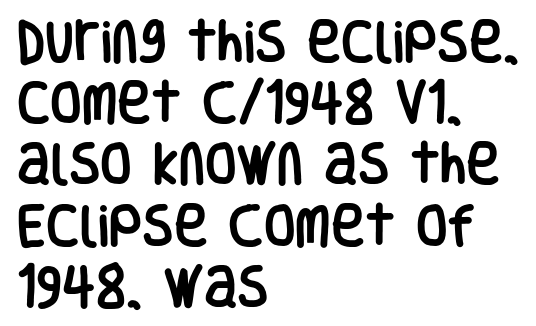
Q: Is the text italic (slanted)? A: No, it is upright.
Q: Is the typeface a serif or a sans-serif typeface? A: Sans-serif.
Q: Is the text underlined? A: No.
Q: How is the paragraph aligned? A: Left-aligned.
Q: Is the spacing between letters normal or unusually wide? A: Normal.
Q: Is the spacing between lines tight, normal or loose? A: Normal.
Q: Width (condensed, normal, or wide)? A: Condensed.
Q: Stroke contrast? A: Low.
Q: x-height? A: Large.
Q: Monospaced? A: No.
